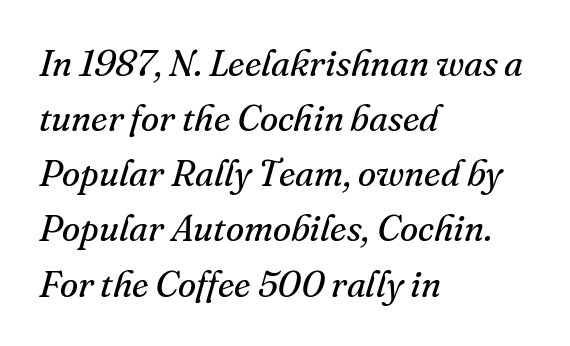
The image shows 37 px regular-weight serif type, italic (leaning right); set left-aligned, normal line spacing (1.49x), normal letter spacing, not underlined; medium stroke contrast and a small x-height.
